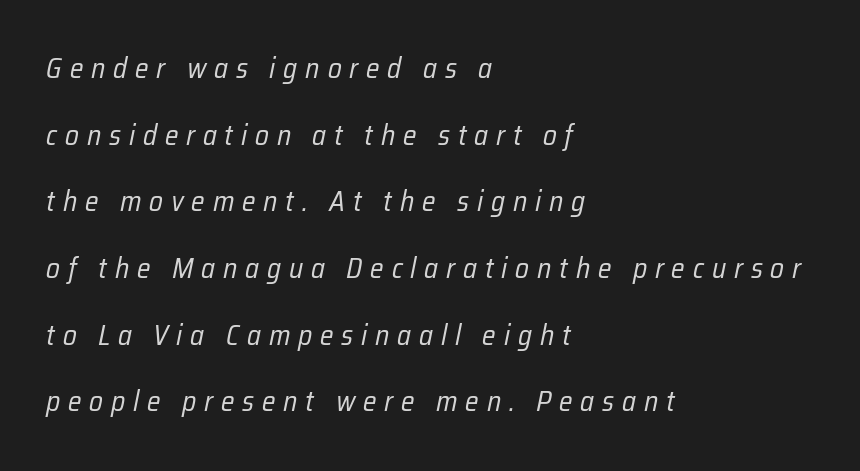
Q: Is the text bold? A: No.
Q: Is the text italic (slanted)? A: Yes, it leans right by about 12 degrees.
Q: Is the text underlined? A: No.
Q: How is the paragraph aligned? A: Left-aligned.
Q: Is the spacing between letters normal or unusually wide? A: Unusually wide.
Q: Is the spacing between lines tight, normal or loose? A: Loose.
Q: Width (condensed, normal, or wide)? A: Condensed.
Q: Stroke contrast? A: Low.
Q: x-height? A: Medium.
Q: Monospaced? A: No.
